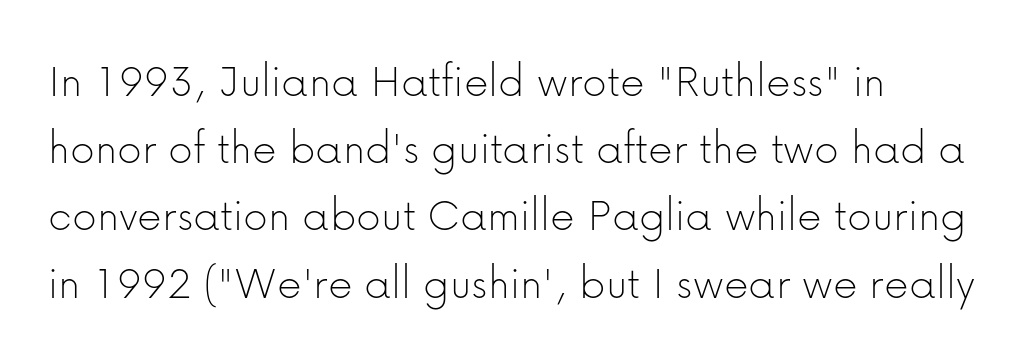
Q: Is the text bold? A: No.
Q: Is the text italic (slanted)? A: No, it is upright.
Q: Is the typeface a serif or a sans-serif typeface? A: Sans-serif.
Q: Is the text underlined? A: No.
Q: Is the spacing between letters normal or unusually wide? A: Normal.
Q: Is the spacing between lines tight, normal or loose? A: Normal.
Q: Width (condensed, normal, or wide)? A: Normal.
Q: Stroke contrast? A: Low.
Q: x-height? A: Medium.
Q: Monospaced? A: No.
